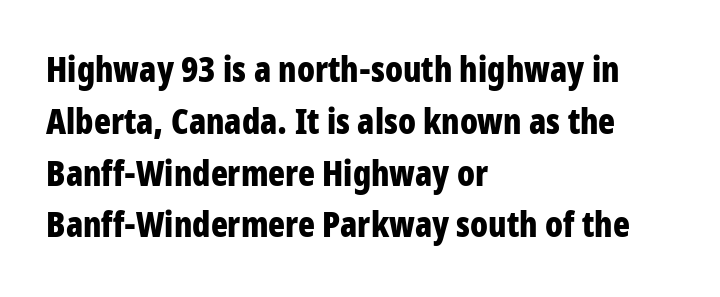
The image shows 35 px bold, condensed sans-serif type, upright; set left-aligned, normal line spacing (1.48x), normal letter spacing, not underlined; low stroke contrast and a large x-height.
